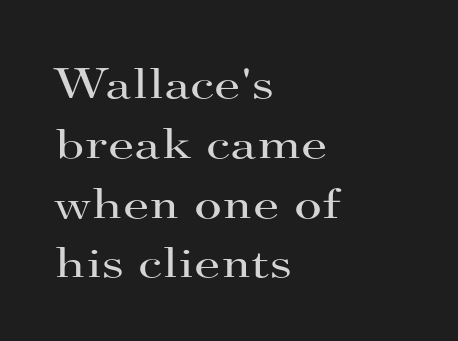
{"serif": "yes", "italic": "no", "bold": "no", "weight": "regular", "width": "wide", "stroke_contrast": "high", "x_height": "small", "monospaced": "no", "underline": "no", "align": "left", "line_spacing": "normal", "line_spacing_ratio": 1.39, "letter_spacing": "normal", "letter_spacing_em": 0.0, "glyph_px": 43}
